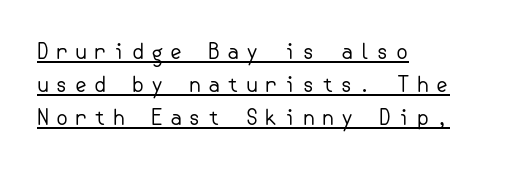
Q: Is the text bold? A: No.
Q: Is the text italic (slanted)? A: No, it is upright.
Q: Is the text underlined? A: Yes.
Q: How is the paragraph aligned? A: Left-aligned.
Q: Is the spacing between letters normal or unusually wide? A: Unusually wide.
Q: Is the spacing between lines tight, normal or loose? A: Normal.
